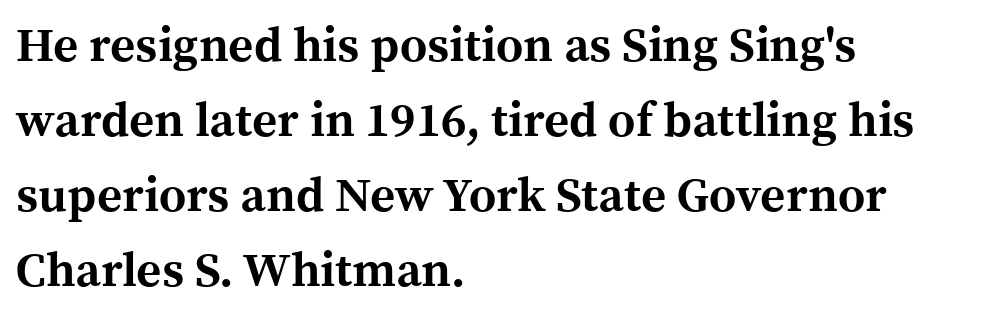
The image shows 48 px bold serif type, upright; set left-aligned, normal line spacing (1.56x), normal letter spacing, not underlined; a medium x-height.
